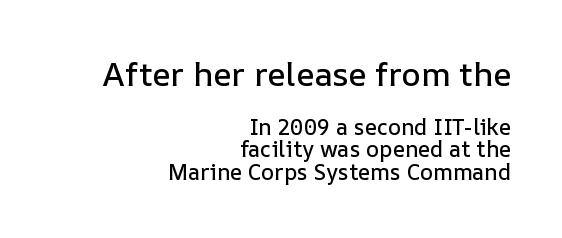
The image shows 33 px text type, upright; set right-aligned, tight line spacing (1.02x), normal letter spacing, not underlined; the first (top) block is 1.5x larger; low stroke contrast and a medium x-height.
